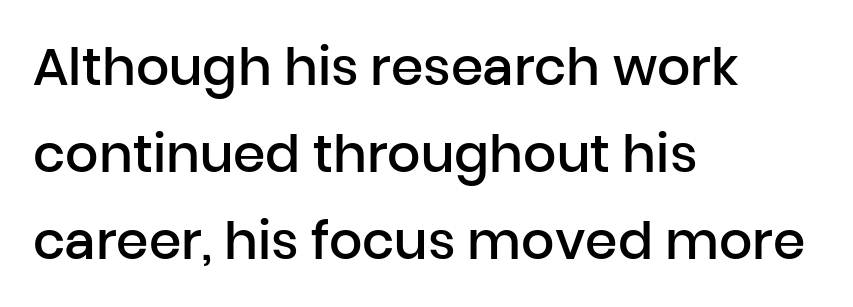
Q: Is the text bold? A: Semi-bold.
Q: Is the text italic (slanted)? A: No, it is upright.
Q: Is the typeface a serif or a sans-serif typeface? A: Sans-serif.
Q: Is the text underlined? A: No.
Q: How is the paragraph aligned? A: Left-aligned.
Q: Is the spacing between letters normal or unusually wide? A: Normal.
Q: Is the spacing between lines tight, normal or loose? A: Normal.
Q: Width (condensed, normal, or wide)? A: Normal.
Q: Stroke contrast? A: Low.
Q: x-height? A: Medium.
Q: Monospaced? A: No.
